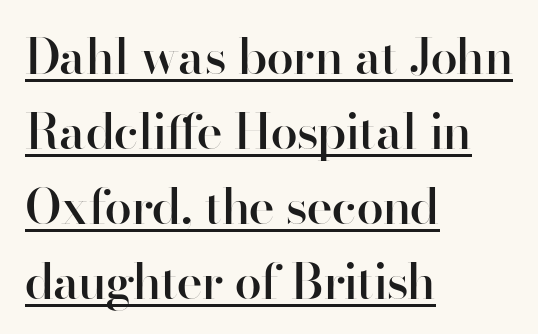
Q: Is the text bold? A: Semi-bold.
Q: Is the text italic (slanted)? A: No, it is upright.
Q: Is the typeface a serif or a sans-serif typeface? A: Sans-serif.
Q: Is the text underlined? A: Yes.
Q: How is the paragraph aligned? A: Left-aligned.
Q: Is the spacing between letters normal or unusually wide? A: Normal.
Q: Is the spacing between lines tight, normal or loose? A: Normal.
Q: Width (condensed, normal, or wide)? A: Normal.
Q: Stroke contrast? A: High.
Q: x-height? A: Small.
Q: Monospaced? A: No.
